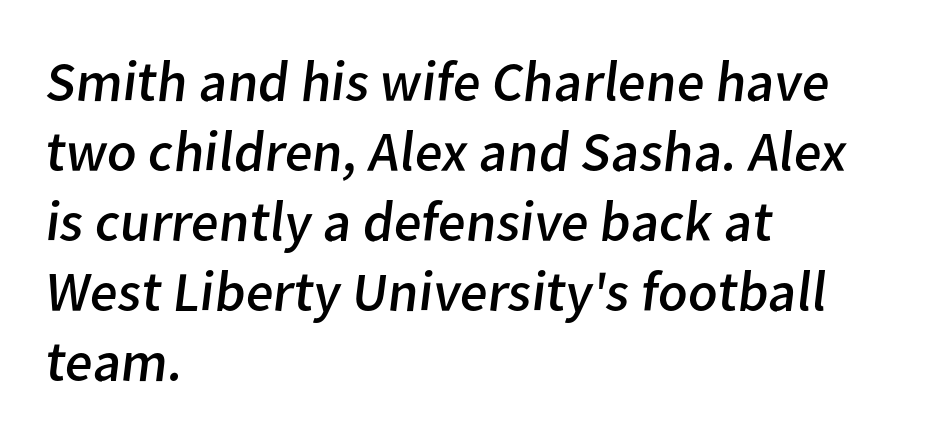
{"serif": "no", "bold": "no", "weight": "regular", "width": "normal", "stroke_contrast": "low", "x_height": "medium", "monospaced": "no", "underline": "no", "align": "left", "line_spacing_ratio": 1.23, "letter_spacing": "normal", "letter_spacing_em": 0.0, "glyph_px": 57}
